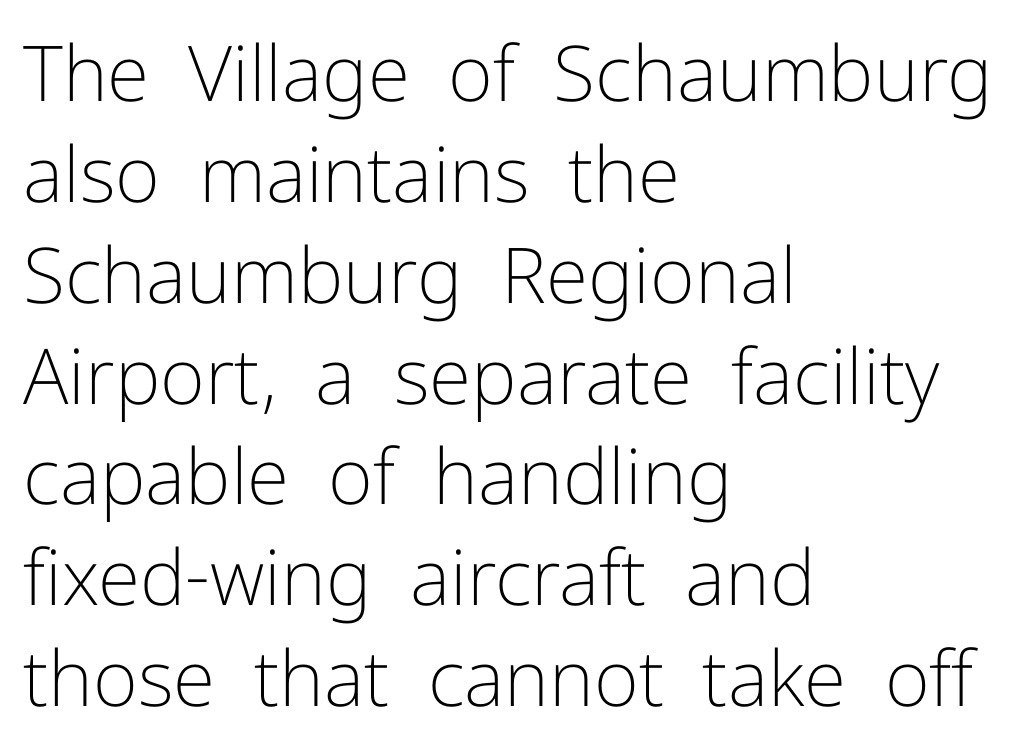
{"serif": "no", "italic": "no", "bold": "no", "weight": "light", "width": "normal", "stroke_contrast": "low", "x_height": "medium", "monospaced": "no", "underline": "no", "align": "left", "line_spacing": "normal", "line_spacing_ratio": 1.31, "letter_spacing": "normal", "letter_spacing_em": 0.0, "glyph_px": 77}
